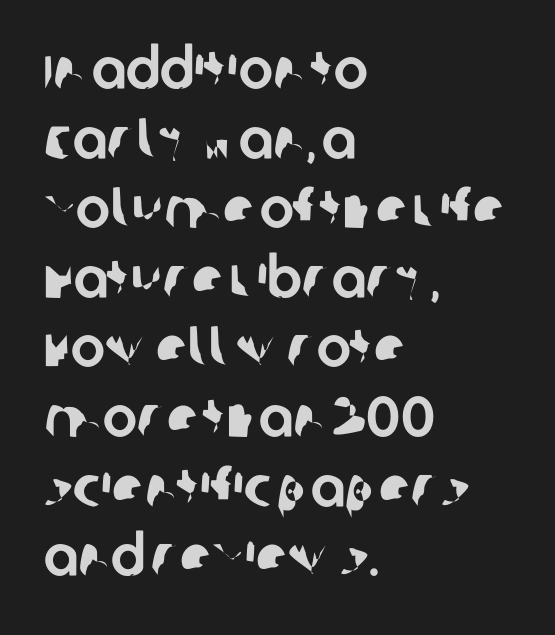
The image shows 58 px sans-serif type; set left-aligned, line spacing 1.2x, normal letter spacing, not underlined; low stroke contrast and a large x-height.
